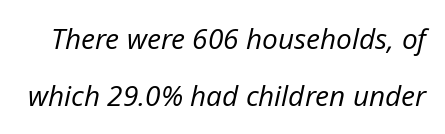
{"italic": "yes", "lean": "right", "slant_degrees": 12, "bold": "no", "weight": "regular", "width": "normal", "stroke_contrast": "low", "x_height": "medium", "monospaced": "no", "underline": "no", "line_spacing": "loose", "line_spacing_ratio": 2.02, "letter_spacing": "normal", "letter_spacing_em": 0.0, "glyph_px": 28}
